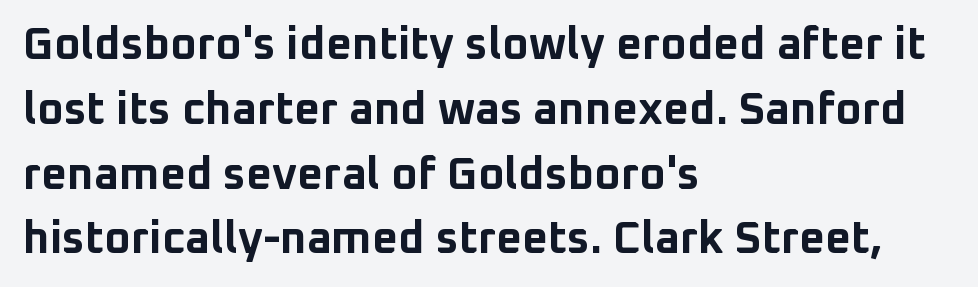
Q: Is the text bold? A: Yes.
Q: Is the text italic (slanted)? A: No, it is upright.
Q: Is the typeface a serif or a sans-serif typeface? A: Sans-serif.
Q: Is the text underlined? A: No.
Q: How is the paragraph aligned? A: Left-aligned.
Q: Is the spacing between letters normal or unusually wide? A: Normal.
Q: Is the spacing between lines tight, normal or loose? A: Normal.
Q: Width (condensed, normal, or wide)? A: Normal.
Q: Stroke contrast? A: Low.
Q: x-height? A: Medium.
Q: Monospaced? A: No.
